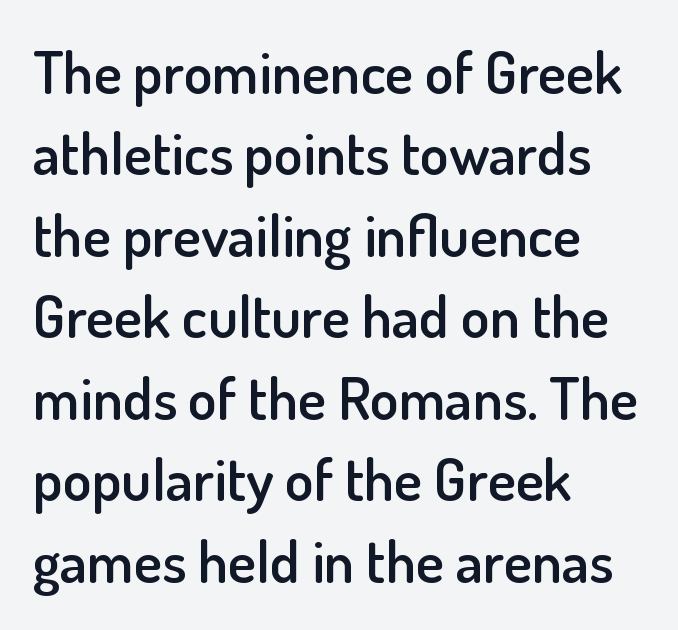
The image shows 59 px semibold sans-serif type, upright; set left-aligned, normal line spacing (1.38x), normal letter spacing, not underlined; low stroke contrast and a small x-height.
